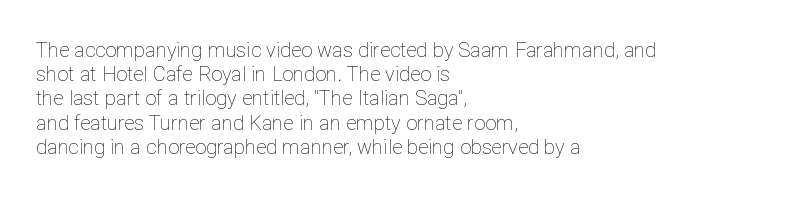
Q: Is the text bold? A: No.
Q: Is the text italic (slanted)? A: No, it is upright.
Q: Is the text underlined? A: No.
Q: How is the paragraph aligned? A: Left-aligned.
Q: Is the spacing between letters normal or unusually wide? A: Normal.
